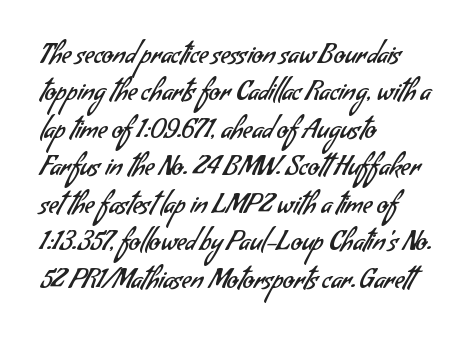
{"bold": "no", "underline": "no", "align": "left", "line_spacing": "normal", "line_spacing_ratio": 1.44, "letter_spacing": "normal", "letter_spacing_em": 0.0, "glyph_px": 26}
